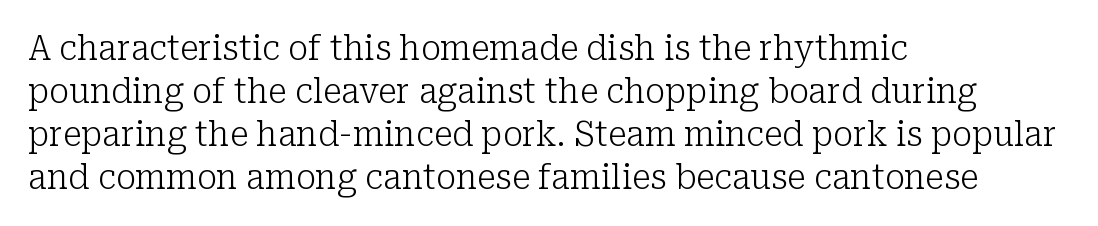
The image shows 34 px light serif type, upright; set left-aligned, normal line spacing (1.26x), normal letter spacing, not underlined; low stroke contrast and a medium x-height.
